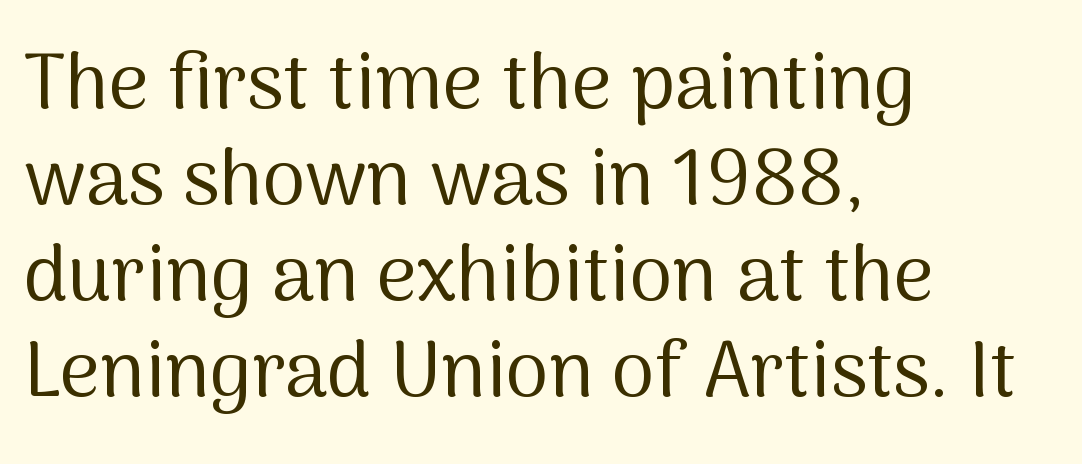
Q: Is the text bold? A: No.
Q: Is the text italic (slanted)? A: No, it is upright.
Q: Is the typeface a serif or a sans-serif typeface? A: Sans-serif.
Q: Is the text underlined? A: No.
Q: How is the paragraph aligned? A: Left-aligned.
Q: Is the spacing between letters normal or unusually wide? A: Normal.
Q: Width (condensed, normal, or wide)? A: Normal.
Q: Stroke contrast? A: Medium.
Q: x-height? A: Medium.
Q: Monospaced? A: No.
